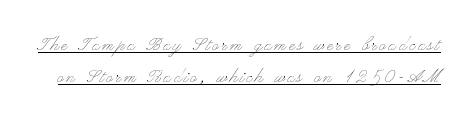
The image shows 22 px text type; set normal line spacing (1.46x), underlined.
